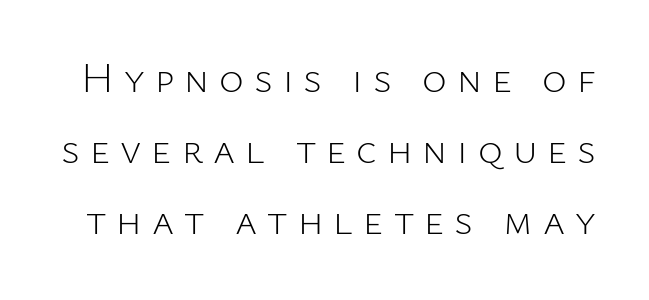
{"serif": "no", "italic": "no", "bold": "no", "weight": "light", "width": "normal", "stroke_contrast": "low", "x_height": "medium", "monospaced": "no", "underline": "no", "line_spacing": "normal", "line_spacing_ratio": 1.69, "letter_spacing": "wide", "letter_spacing_em": 0.24, "glyph_px": 42}
